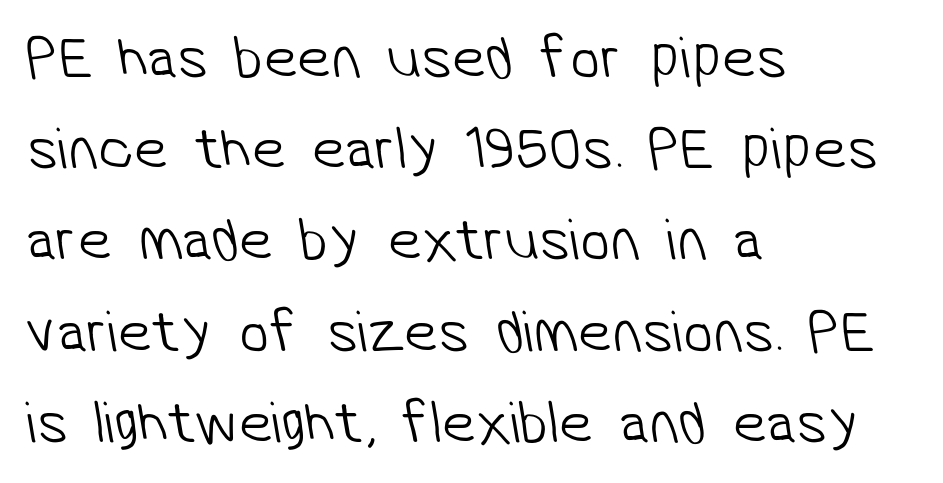
{"serif": "no", "bold": "no", "weight": "light", "width": "normal", "stroke_contrast": "low", "x_height": "medium", "monospaced": "no", "underline": "no", "align": "left", "line_spacing": "normal", "line_spacing_ratio": 1.52, "letter_spacing": "normal", "letter_spacing_em": 0.0, "glyph_px": 60}
